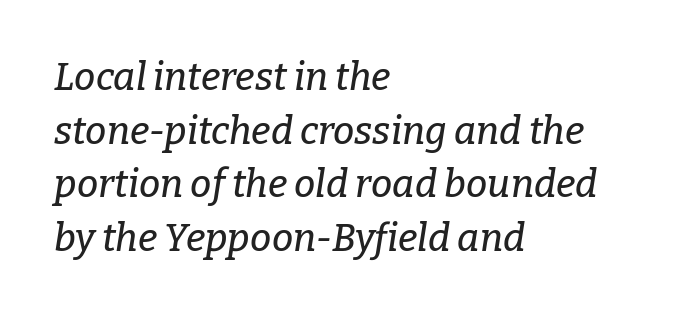
The image shows 38 px serif type, italic (leaning right); set left-aligned, normal line spacing (1.41x), normal letter spacing, not underlined; low stroke contrast and a medium x-height.
